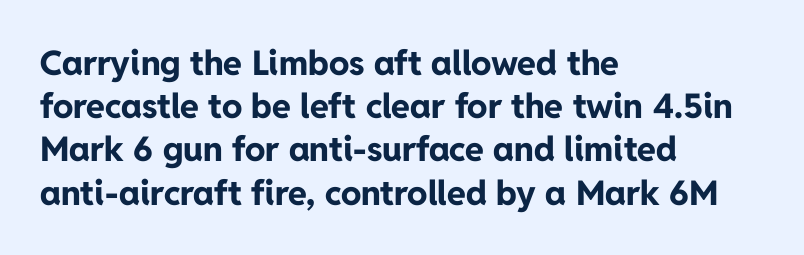
The image shows 34 px bold sans-serif type, upright; set left-aligned, normal line spacing (1.27x), normal letter spacing, not underlined; low stroke contrast and a medium x-height.
